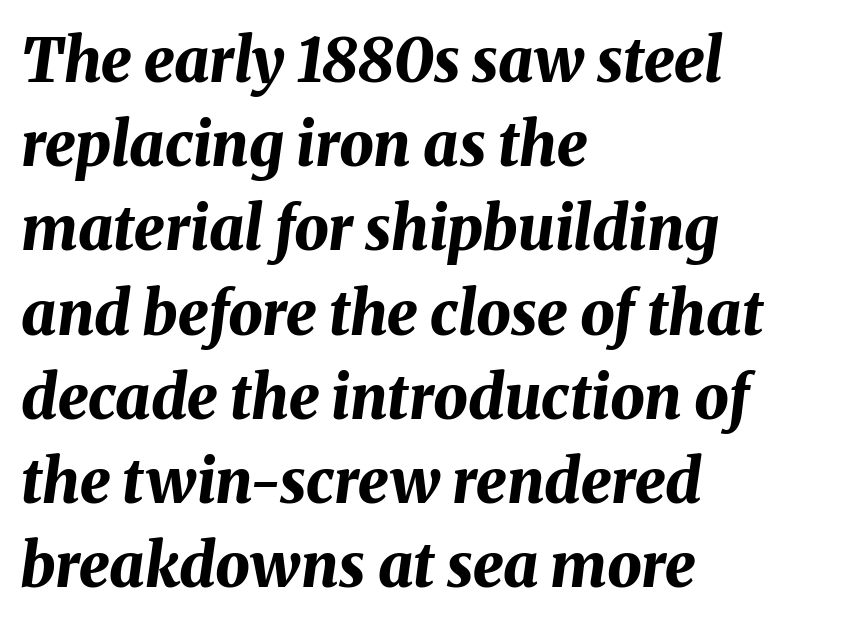
The image shows 61 px bold type, italic (leaning right); set left-aligned, normal line spacing (1.38x), normal letter spacing, not underlined; medium stroke contrast and a medium x-height.
